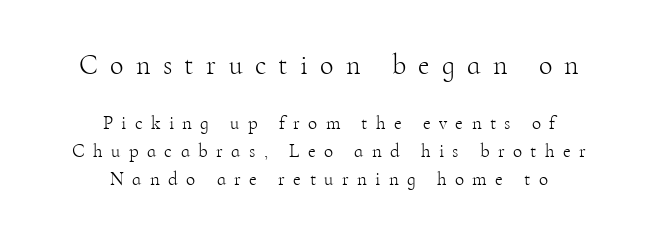
Q: Is the text bold? A: No.
Q: Is the text italic (slanted)? A: No, it is upright.
Q: Is the typeface a serif or a sans-serif typeface? A: Serif.
Q: Is the text underlined? A: No.
Q: How is the paragraph aligned? A: Centered.
Q: Is the spacing between letters normal or unusually wide? A: Unusually wide.
Q: Is the spacing between lines tight, normal or loose? A: Normal.
Q: Which block of text is set in a larger size, the first (top) or the second (bottom)? A: The first (top) one.
Q: Width (condensed, normal, or wide)? A: Normal.
Q: Stroke contrast? A: High.
Q: x-height? A: Small.
Q: Monospaced? A: No.
